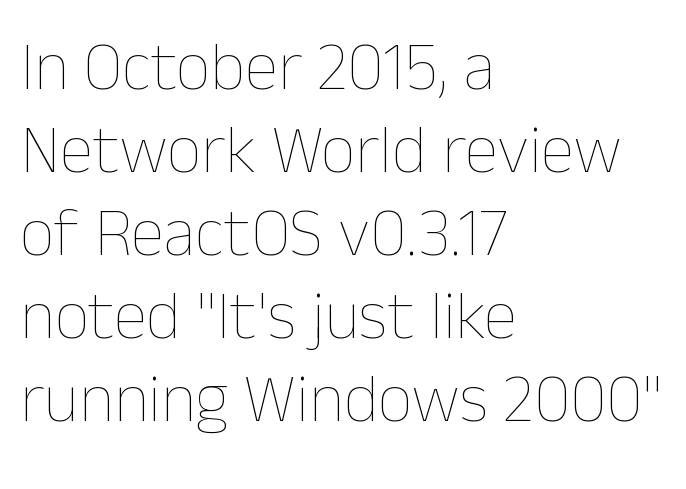
The lines in this sample share a left origin and differ only in where they stop. Plain, unruled lines of type. Caption: face not bold, strokes unweighted. Nope, not italic — everything's standing straight. The face used here is proportionally spaced, like ordinary book or web type.
